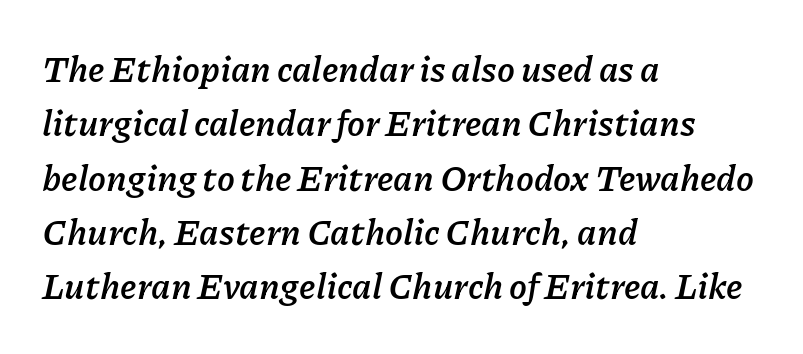
This rendering features lettering with no underline. The face used here has the dense, thick strokes of a bold. If you drew a line through each stem, it would be angled. Here the designer chose a conventional face with non-uniform glyph widths. These lines are set flush left with a ragged right edge. The lines sit at an ordinary, default distance from one another.
